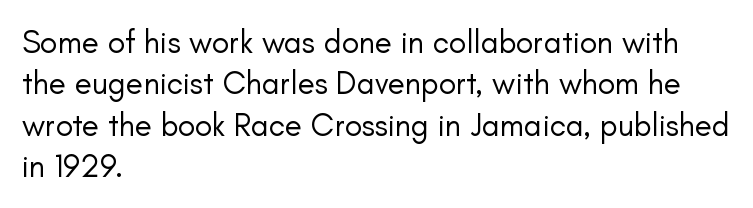
Posture: straight, roman, zero tilt. This rendering employs a face without finishing strokes, i.e., a sans-serif. Here the glyphs are tracked normally, forming tight word shapes. The ragged edge is on the right, which tells us the setting is flush left. Check the space under the baseline: it is left empty. Each letter keeps its own natural width here, so spacing adapts to shape.
